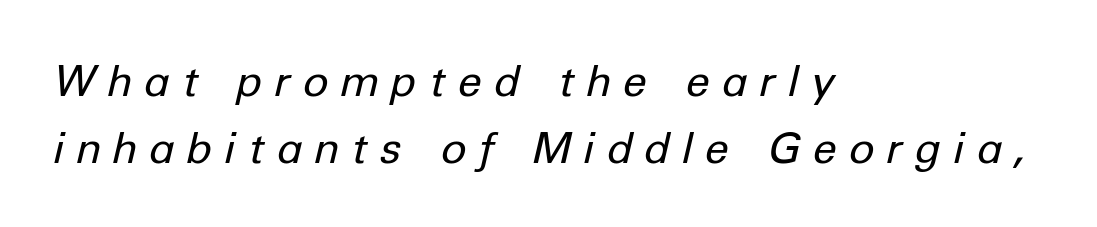
These lines are set flush left with a ragged right edge. The letters are spread apart with noticeably loose tracking. The letters look calm and open, with moderate or lighter stems. The rows are spaced the way most documents space them. Designer's note — italics engaged.
